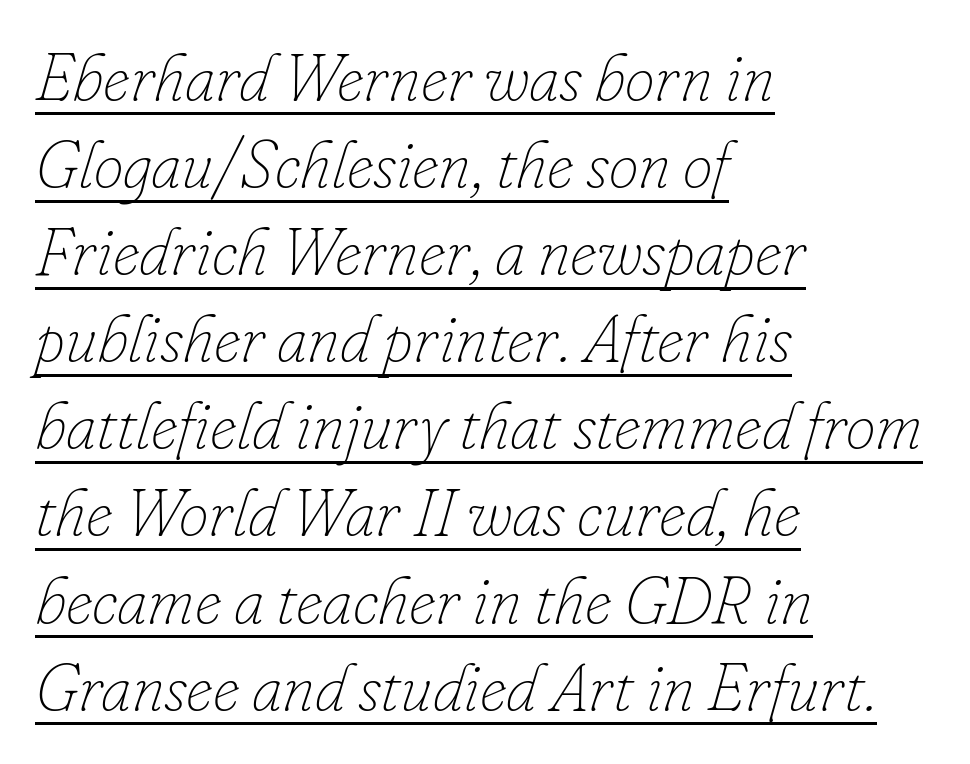
{"italic": "yes", "lean": "right", "slant_degrees": 16, "bold": "no", "weight": "thin", "width": "normal", "stroke_contrast": "low", "x_height": "small", "monospaced": "no", "underline": "yes", "align": "left", "line_spacing": "normal", "line_spacing_ratio": 1.3, "letter_spacing": "normal", "letter_spacing_em": 0.0, "glyph_px": 67}
